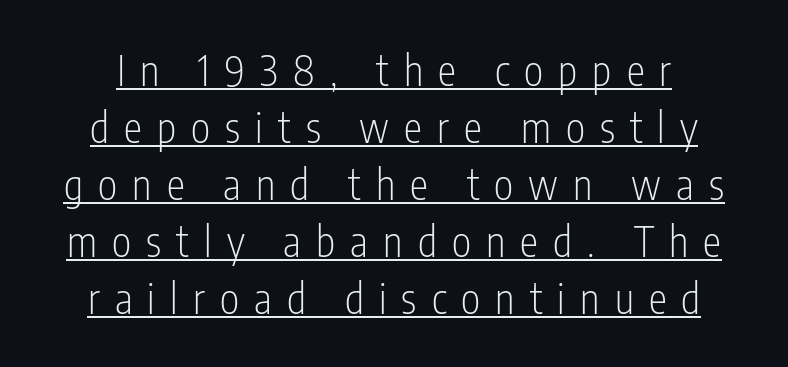
Q: Is the text bold? A: No.
Q: Is the text italic (slanted)? A: No, it is upright.
Q: Is the typeface a serif or a sans-serif typeface? A: Sans-serif.
Q: Is the text underlined? A: Yes.
Q: Is the spacing between letters normal or unusually wide? A: Unusually wide.
Q: Is the spacing between lines tight, normal or loose? A: Normal.
Q: Width (condensed, normal, or wide)? A: Condensed.
Q: Stroke contrast? A: Low.
Q: x-height? A: Medium.
Q: Monospaced? A: No.
